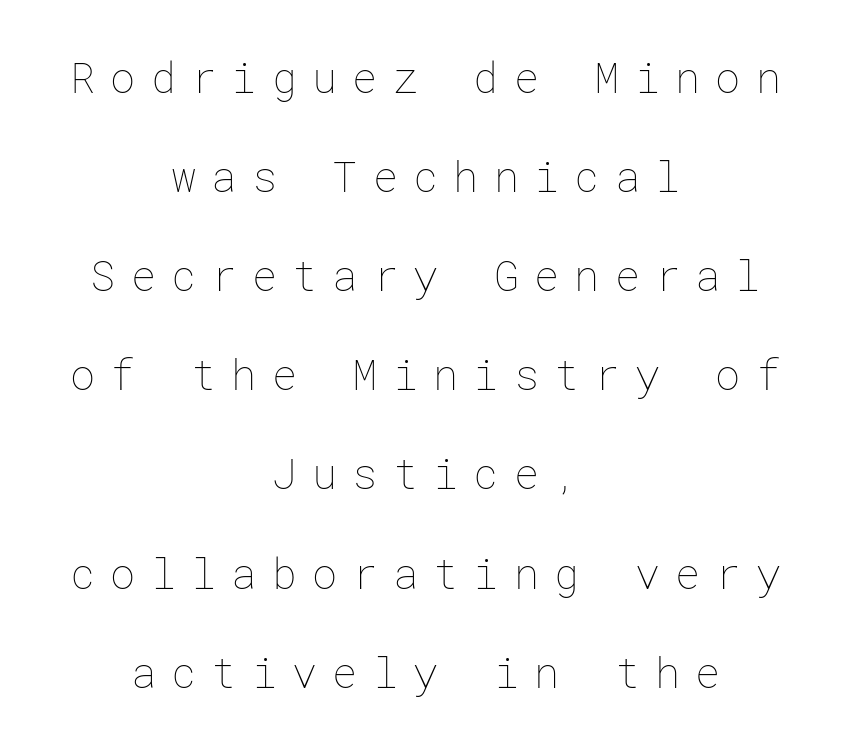
Q: Is the text bold? A: No.
Q: Is the text italic (slanted)? A: No, it is upright.
Q: Is the text underlined? A: No.
Q: How is the paragraph aligned? A: Centered.
Q: Is the spacing between letters normal or unusually wide? A: Unusually wide.
Q: Is the spacing between lines tight, normal or loose? A: Loose.
Q: Width (condensed, normal, or wide)? A: Normal.
Q: Stroke contrast? A: Low.
Q: x-height? A: Medium.
